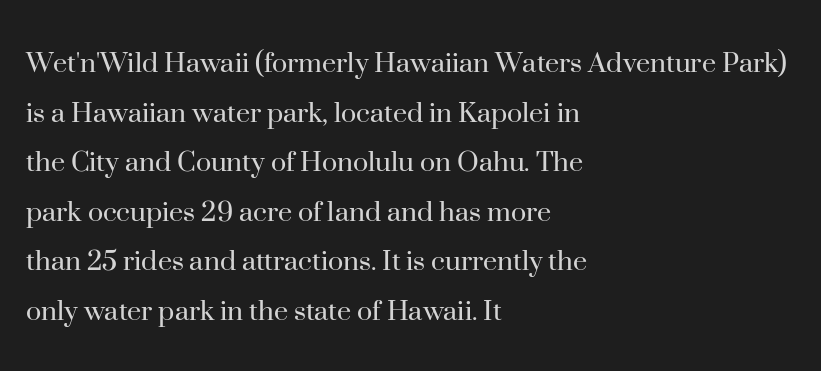
Q: Is the text bold? A: No.
Q: Is the text italic (slanted)? A: No, it is upright.
Q: Is the typeface a serif or a sans-serif typeface? A: Serif.
Q: Is the text underlined? A: No.
Q: How is the paragraph aligned? A: Left-aligned.
Q: Is the spacing between letters normal or unusually wide? A: Normal.
Q: Is the spacing between lines tight, normal or loose? A: Normal.
Q: Width (condensed, normal, or wide)? A: Normal.
Q: Stroke contrast? A: High.
Q: x-height? A: Small.
Q: Monospaced? A: No.
